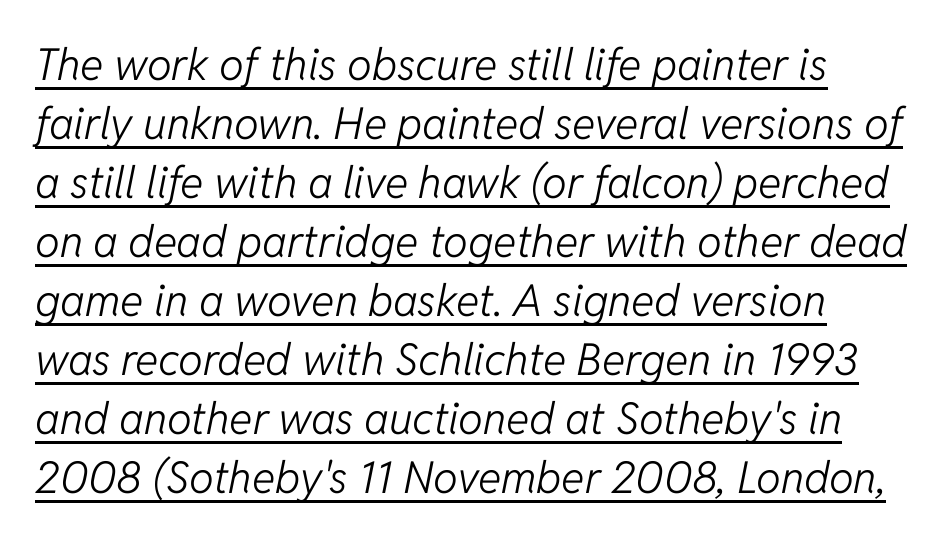
This is oblique type, the kind used for emphasis or titles. Quick note: underline on. Proportional: the letters do not fall into vertical columns. The leading is moderate, giving the passage an even texture. Letters have the restrained weight of plain body copy at most. Nobody touched the tracking dial on this one.
